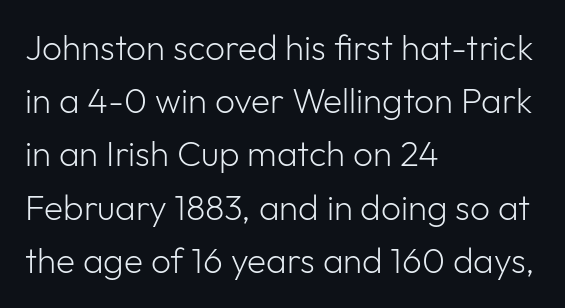
The image shows 35 px light sans-serif type, upright; set left-aligned, normal line spacing (1.52x), normal letter spacing, not underlined; low stroke contrast and a medium x-height.
